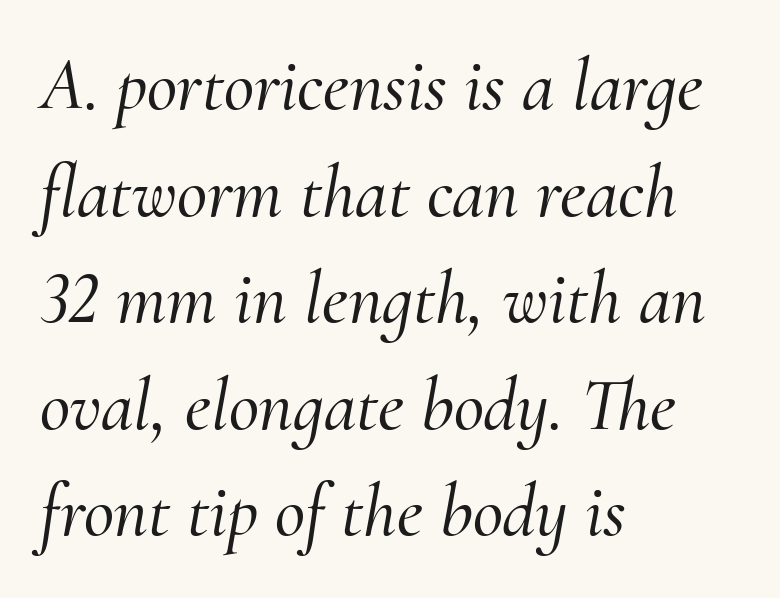
{"serif": "yes", "italic": "yes", "lean": "right", "slant_degrees": 10, "width": "normal", "stroke_contrast": "medium", "x_height": "small", "monospaced": "no", "underline": "no", "align": "left", "line_spacing": "normal", "line_spacing_ratio": 1.44, "letter_spacing": "normal", "letter_spacing_em": 0.0, "glyph_px": 74}
